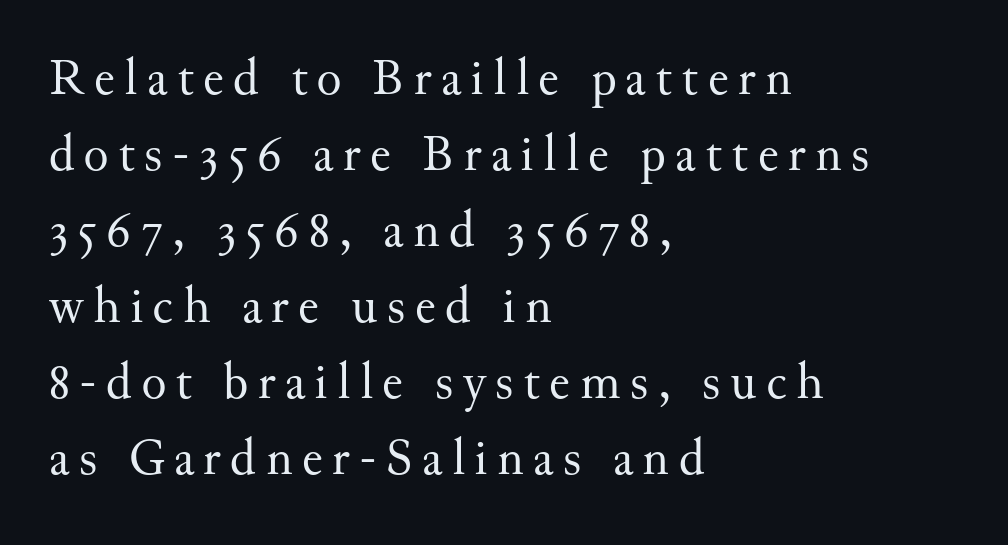
Q: Is the text bold? A: No.
Q: Is the text italic (slanted)? A: No, it is upright.
Q: Is the typeface a serif or a sans-serif typeface? A: Serif.
Q: Is the text underlined? A: No.
Q: How is the paragraph aligned? A: Left-aligned.
Q: Is the spacing between lines tight, normal or loose? A: Normal.
Q: Width (condensed, normal, or wide)? A: Normal.
Q: Stroke contrast? A: Medium.
Q: x-height? A: Small.
Q: Monospaced? A: No.
